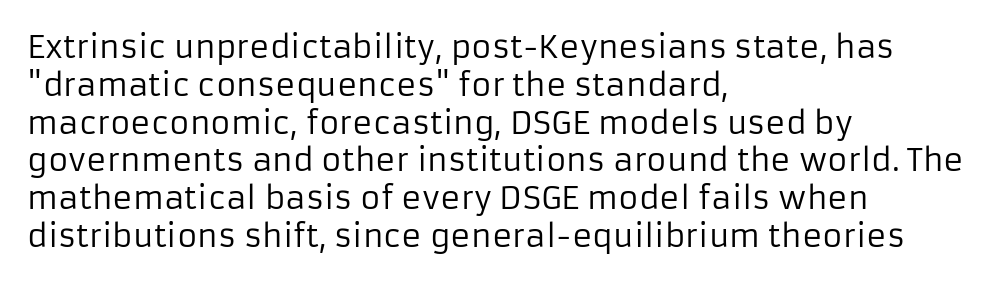
Which margin do the lines hug? The left one — the right edge is uneven. Type style note: lacks serifs. Does the lettering tilt? It doesn't — this is upright. The foot of each line stays bare and open. The horizontal fit of the characters is conventional and even.
